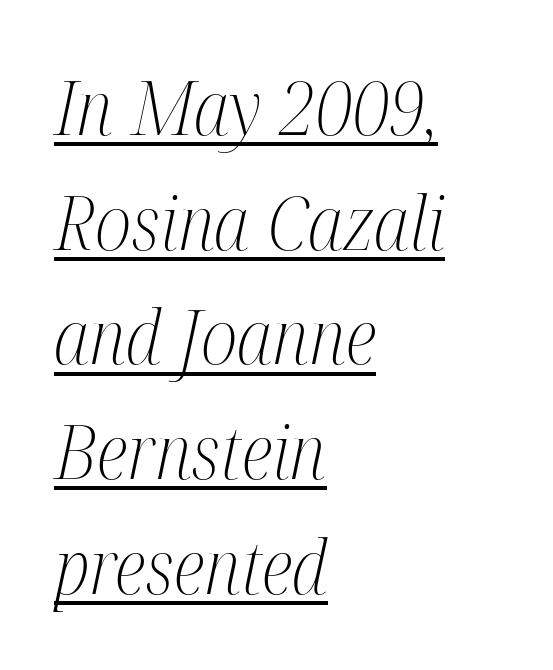
{"serif": "yes", "italic": "yes", "lean": "right", "slant_degrees": 12, "bold": "no", "weight": "light", "width": "condensed", "stroke_contrast": "medium", "x_height": "medium", "monospaced": "no", "underline": "yes", "align": "left", "line_spacing": "normal", "line_spacing_ratio": 1.53, "letter_spacing": "normal", "letter_spacing_em": 0.0, "glyph_px": 75}
